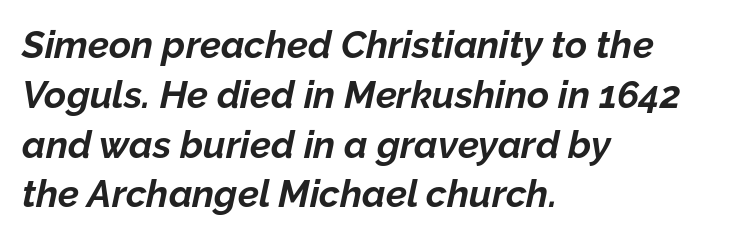
Q: Is the text bold? A: Yes.
Q: Is the text italic (slanted)? A: Yes, it leans right by about 12 degrees.
Q: Is the text underlined? A: No.
Q: How is the paragraph aligned? A: Left-aligned.
Q: Is the spacing between letters normal or unusually wide? A: Normal.
Q: Is the spacing between lines tight, normal or loose? A: Normal.
Q: Width (condensed, normal, or wide)? A: Normal.
Q: Stroke contrast? A: Low.
Q: x-height? A: Medium.
Q: Monospaced? A: No.
